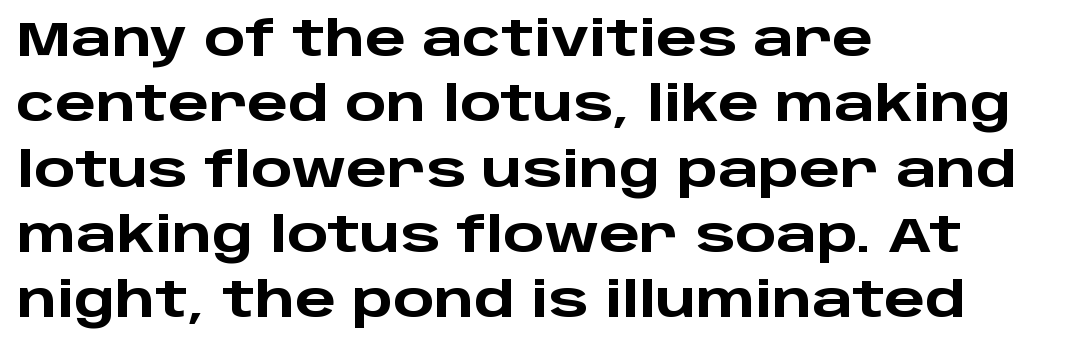
Q: Is the text bold? A: Yes.
Q: Is the text italic (slanted)? A: No, it is upright.
Q: Is the typeface a serif or a sans-serif typeface? A: Sans-serif.
Q: Is the text underlined? A: No.
Q: How is the paragraph aligned? A: Left-aligned.
Q: Is the spacing between letters normal or unusually wide? A: Normal.
Q: Is the spacing between lines tight, normal or loose? A: Normal.
Q: Width (condensed, normal, or wide)? A: Wide.
Q: Stroke contrast? A: Low.
Q: x-height? A: Large.
Q: Monospaced? A: No.
